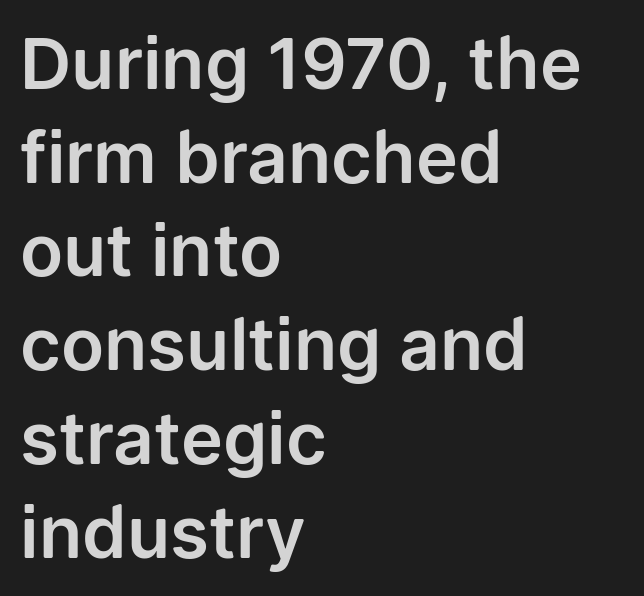
A student would call this left alignment; a typographer would say flush left, rag right. Check under the words: just untouched page. The space between consecutive lines is moderate. Nope, not italic — everything's standing straight. Honestly, the letter spacing is just normal — you wouldn't notice it. The letters carry no serifs — their stems end cleanly without finishing strokes.
